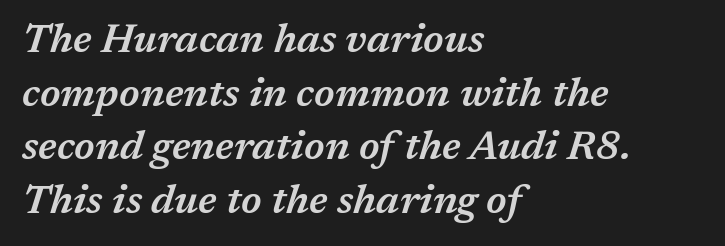
Q: Is the text bold? A: Semi-bold.
Q: Is the text italic (slanted)? A: Yes, it leans right by about 17 degrees.
Q: Is the text underlined? A: No.
Q: How is the paragraph aligned? A: Left-aligned.
Q: Is the spacing between letters normal or unusually wide? A: Normal.
Q: Is the spacing between lines tight, normal or loose? A: Normal.
Q: Width (condensed, normal, or wide)? A: Normal.
Q: Stroke contrast? A: Medium.
Q: x-height? A: Medium.
Q: Monospaced? A: No.
